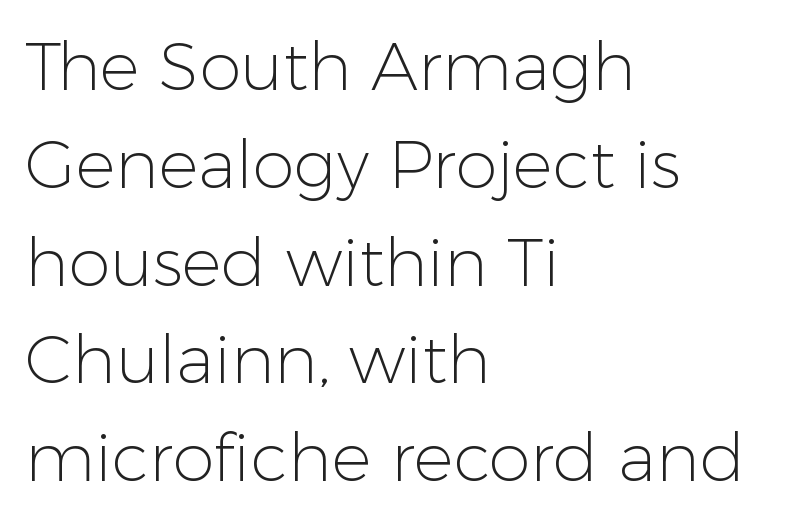
The image shows 67 px light sans-serif type, upright; set left-aligned, normal line spacing (1.46x), normal letter spacing, not underlined; low stroke contrast and a medium x-height.
